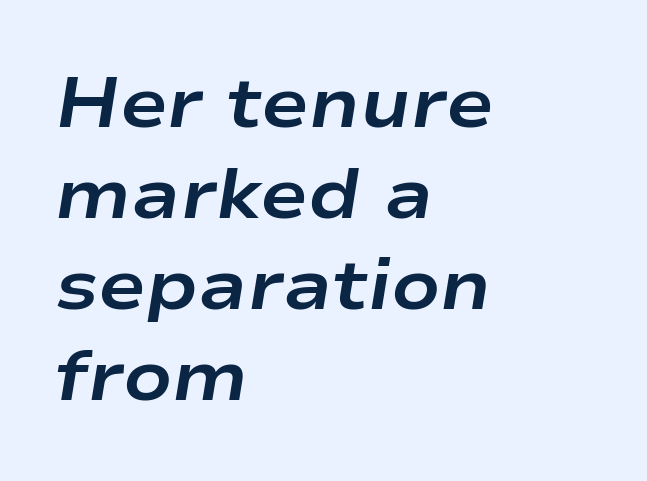
The image shows 71 px bold, wide type, italic (leaning right); set left-aligned, normal line spacing (1.28x), normal letter spacing, not underlined; low stroke contrast and a medium x-height.
